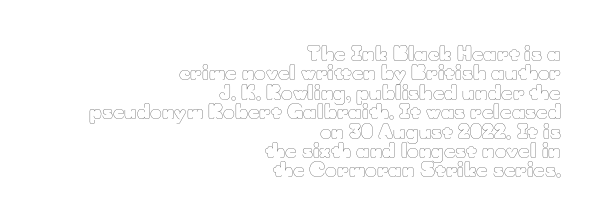
Underlining? Definitely not there. Each new line begins almost immediately beneath the previous one. Short note: letters normally spaced. Is the type heavy? It reads as light-to-regular instead. The rendering anchors every line to the right-hand side. You can tell it's not italic because the verticals are truly vertical.
